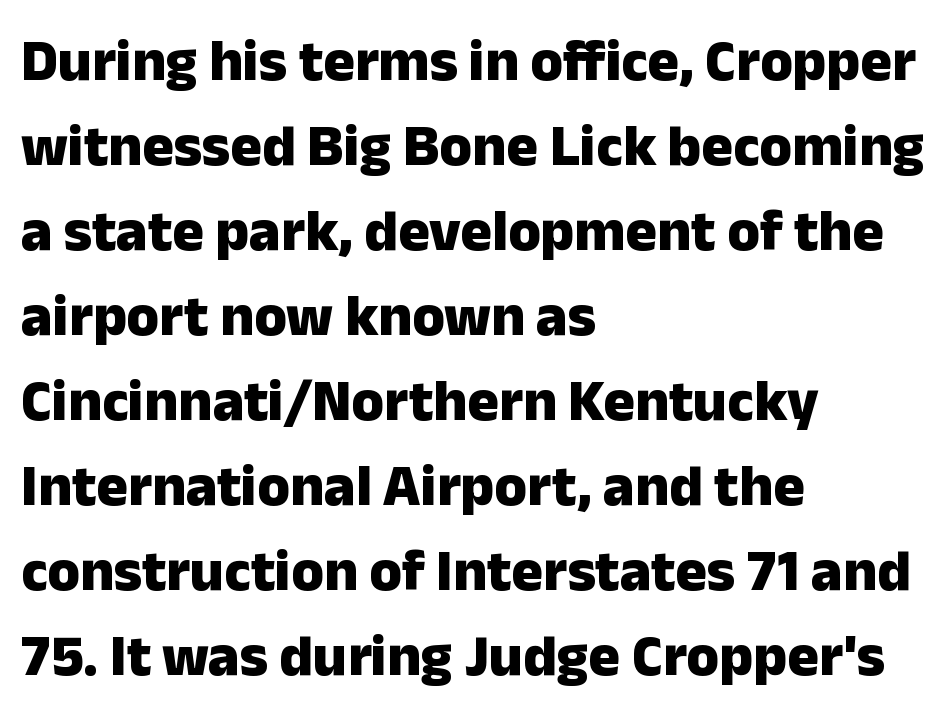
Q: Is the text bold? A: Yes.
Q: Is the text italic (slanted)? A: No, it is upright.
Q: Is the typeface a serif or a sans-serif typeface? A: Sans-serif.
Q: Is the text underlined? A: No.
Q: How is the paragraph aligned? A: Left-aligned.
Q: Is the spacing between letters normal or unusually wide? A: Normal.
Q: Is the spacing between lines tight, normal or loose? A: Normal.
Q: Width (condensed, normal, or wide)? A: Normal.
Q: Stroke contrast? A: Low.
Q: x-height? A: Medium.
Q: Monospaced? A: No.
